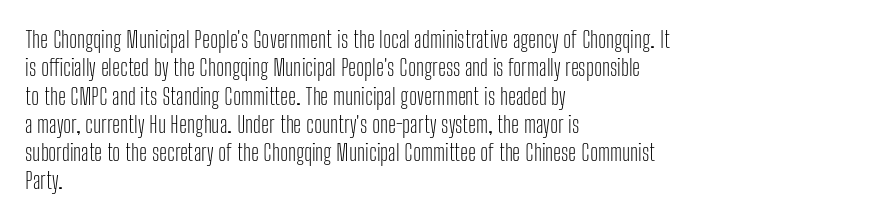
Nobody touched the tracking dial on this one. Visually the block forms a straight wall on the left and a jagged coastline on the right. Posture: upright roman. Beneath every word, the page is bare.
